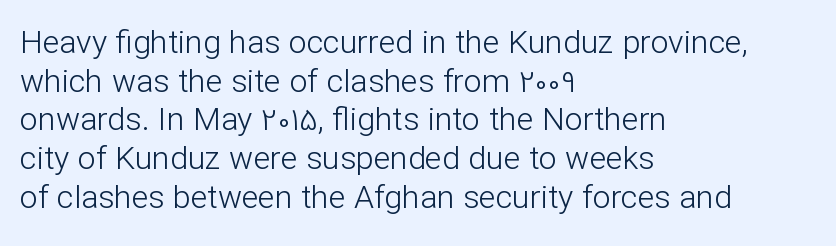
Q: Is the text bold? A: No.
Q: Is the text italic (slanted)? A: No, it is upright.
Q: Is the typeface a serif or a sans-serif typeface? A: Sans-serif.
Q: Is the text underlined? A: No.
Q: How is the paragraph aligned? A: Left-aligned.
Q: Is the spacing between letters normal or unusually wide? A: Normal.
Q: Width (condensed, normal, or wide)? A: Normal.
Q: Stroke contrast? A: Low.
Q: x-height? A: Medium.
Q: Monospaced? A: No.
